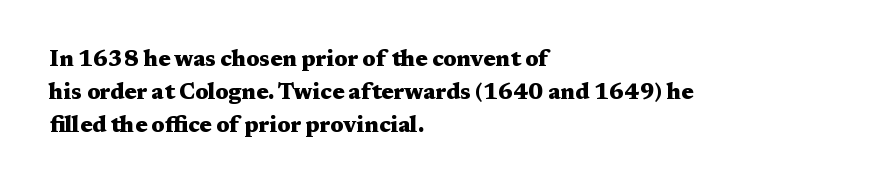
The image shows 22 px bold type, upright; set left-aligned, normal line spacing (1.5x), normal letter spacing, not underlined.
